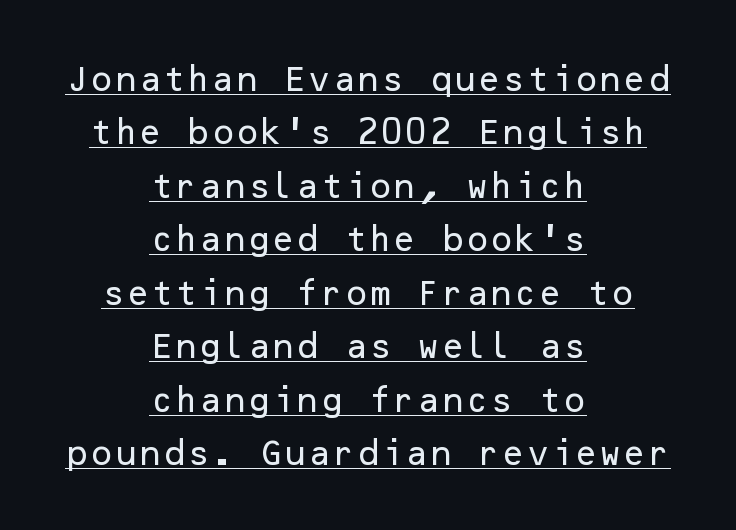
The image shows 28 px sans-serif type, upright; set centered, loose line spacing (1.91x), normal letter spacing, underlined; low stroke contrast and a medium x-height.
